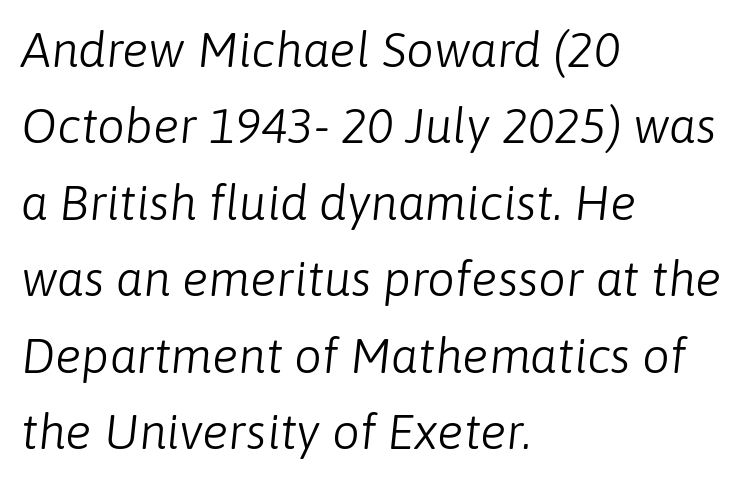
Descender tails drop into unmarked territory. This is not heavy type; no bold has been used. A typesetter would mark this as italic. The paragraph shown leans on its left margin.
